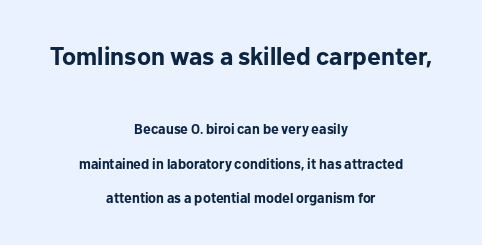
{"italic": "no", "bold": "yes", "underline": "no", "align": "center", "line_spacing": "loose", "line_spacing_ratio": 2.45, "letter_spacing": "normal", "letter_spacing_em": 0.0, "larger_block": "first", "size_ratio": 1.79, "glyph_px": 25}
